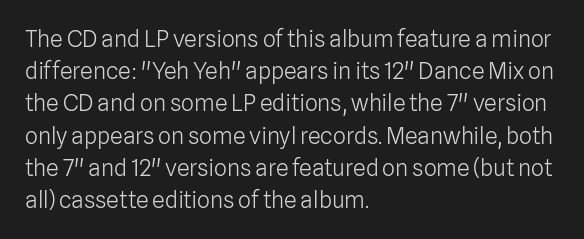
{"italic": "no", "bold": "no", "underline": "no", "align": "left", "line_spacing": "normal", "line_spacing_ratio": 1.4, "letter_spacing": "normal", "letter_spacing_em": 0.0, "glyph_px": 23}
